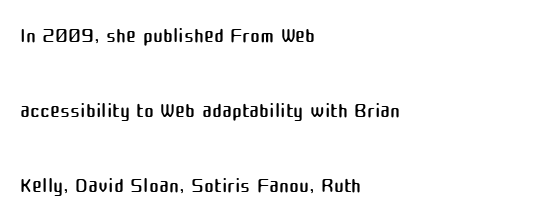
{"serif": "no", "italic": "no", "bold": "no", "weight": "regular", "width": "normal", "stroke_contrast": "medium", "x_height": "medium", "monospaced": "no", "underline": "no", "align": "left", "line_spacing": "loose", "line_spacing_ratio": 2.5, "letter_spacing": "normal", "letter_spacing_em": 0.0, "glyph_px": 30}
